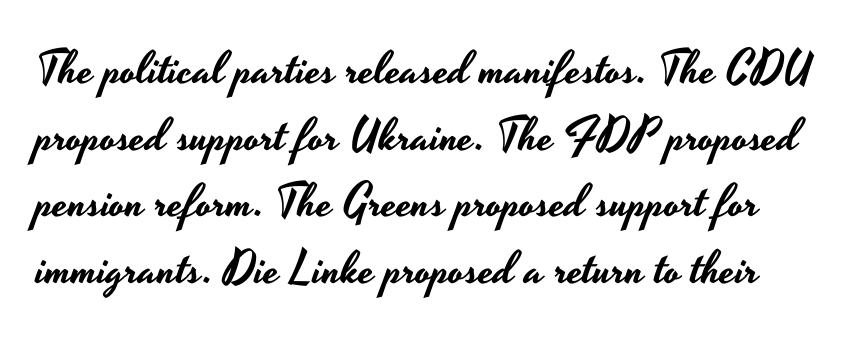
Q: Is the text italic (slanted)? A: Yes.
Q: Is the typeface a serif or a sans-serif typeface? A: Sans-serif.
Q: Is the text underlined? A: No.
Q: Is the spacing between letters normal or unusually wide? A: Normal.
Q: Is the spacing between lines tight, normal or loose? A: Normal.
Q: Width (condensed, normal, or wide)? A: Wide.
Q: Stroke contrast? A: Low.
Q: x-height? A: Small.
Q: Monospaced? A: No.
